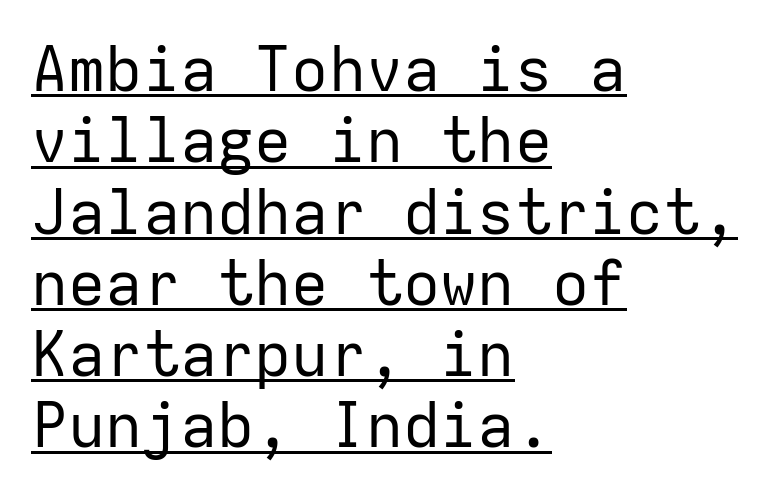
{"serif": "no", "italic": "no", "bold": "no", "weight": "regular", "width": "normal", "stroke_contrast": "low", "x_height": "medium", "monospaced": "yes", "underline": "yes", "align": "left", "line_spacing": "tight", "line_spacing_ratio": 1.15, "letter_spacing": "normal", "letter_spacing_em": 0.0, "glyph_px": 62}
